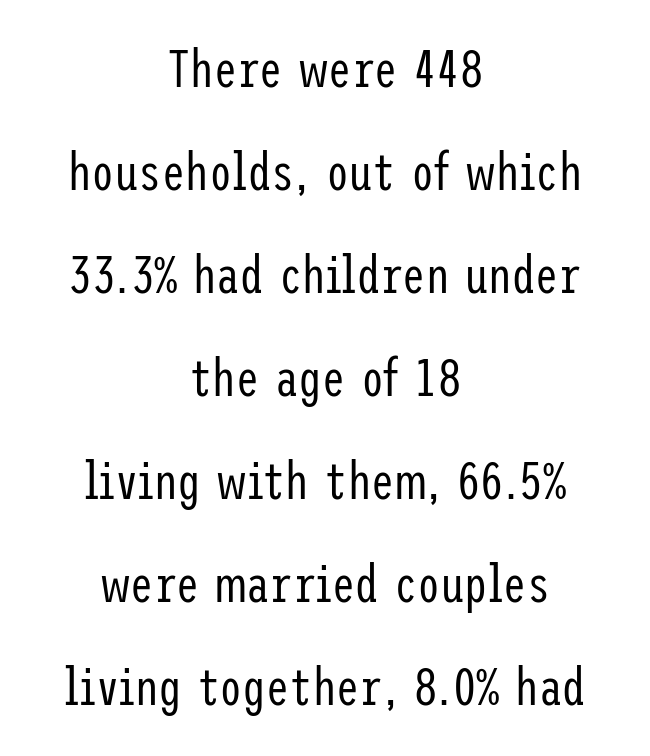
{"serif": "no", "italic": "no", "bold": "no", "weight": "regular", "width": "condensed", "stroke_contrast": "low", "x_height": "medium", "underline": "no", "align": "center", "line_spacing": "loose", "line_spacing_ratio": 1.98, "letter_spacing": "normal", "letter_spacing_em": 0.0, "glyph_px": 52}
